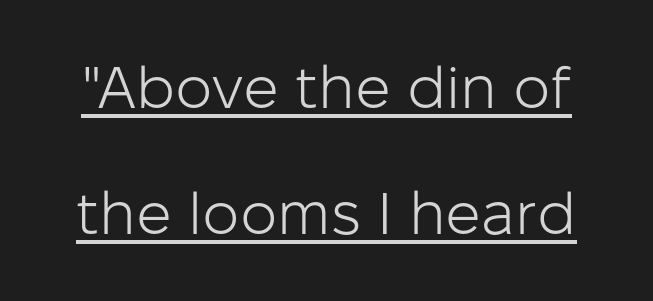
{"serif": "no", "italic": "no", "bold": "no", "weight": "light", "width": "normal", "stroke_contrast": "low", "x_height": "medium", "monospaced": "no", "underline": "yes", "line_spacing": "loose", "line_spacing_ratio": 2.14, "letter_spacing": "normal", "letter_spacing_em": 0.0, "glyph_px": 59}
